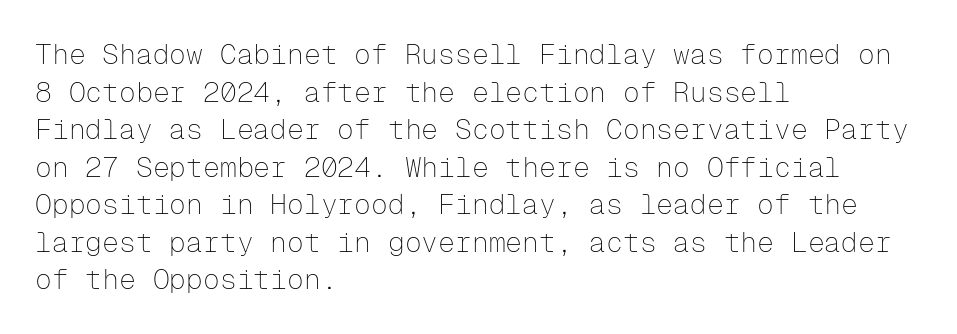
Tall strokes in this sample are plumb rather than angled. The letters march in equal steps, a hallmark of fixed-pitch type. Casual observation: everything's shoved over to the left. The font is comparable to plain body text, perhaps lighter. Regarding leading, the lines here are spaced in the standard way. Look at the tracking — it's just the regular setting, nothing added.
